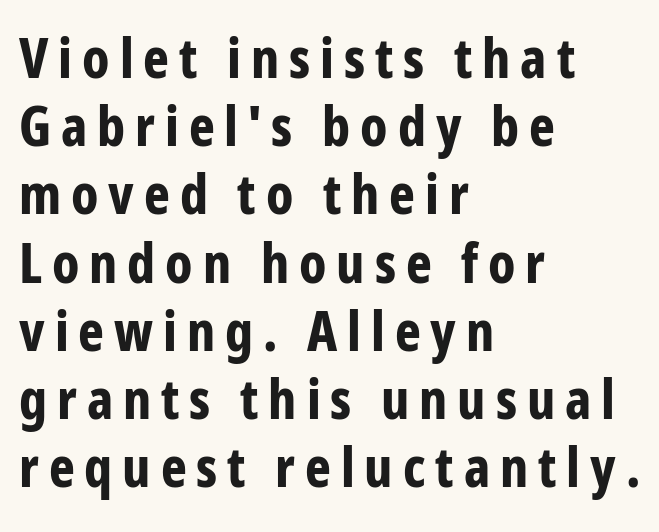
A typesetter would call this proportional, since set widths differ per character. Posture: vertical. The letters are bold, with thick, heavy strokes. Serif or sans? Sans — the stroke terminals are bare. Line starts are locked; line ends wander.
